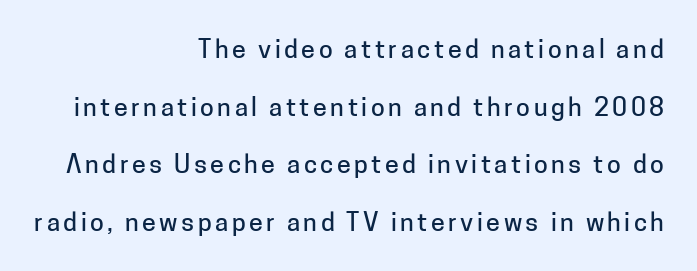
{"italic": "no", "underline": "no", "align": "right", "line_spacing": "loose", "line_spacing_ratio": 2.31, "glyph_px": 25}
